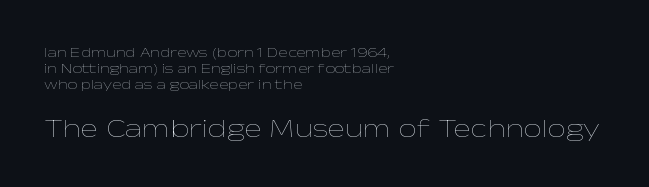
The image shows 26 px text type, upright; set left-aligned, tight line spacing (1.14x), normal letter spacing, not underlined; the second (bottom) block is 1.86x larger.
